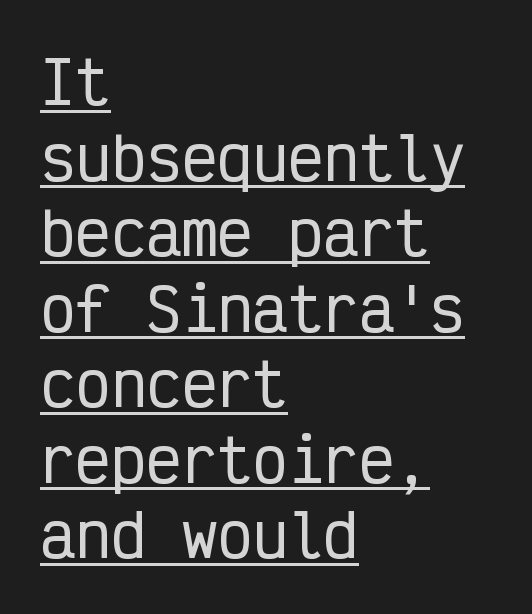
Q: Is the text italic (slanted)? A: No, it is upright.
Q: Is the typeface a serif or a sans-serif typeface? A: Sans-serif.
Q: Is the text underlined? A: Yes.
Q: How is the paragraph aligned? A: Left-aligned.
Q: Is the spacing between letters normal or unusually wide? A: Normal.
Q: Is the spacing between lines tight, normal or loose? A: Normal.
Q: Width (condensed, normal, or wide)? A: Condensed.
Q: Stroke contrast? A: Low.
Q: x-height? A: Medium.
Q: Monospaced? A: Yes.
